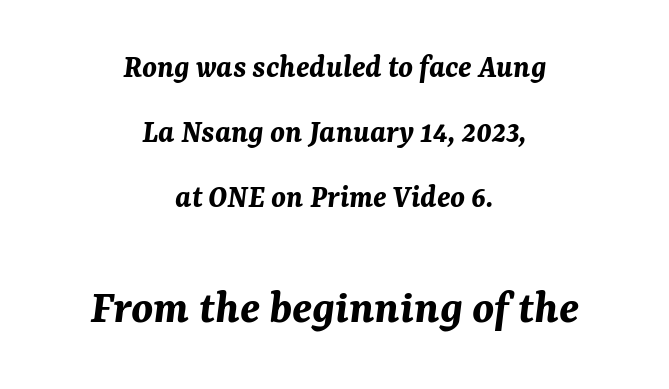
Q: Is the text bold? A: Yes.
Q: Is the text italic (slanted)? A: Yes, it leans right by about 7 degrees.
Q: Is the text underlined? A: No.
Q: How is the paragraph aligned? A: Centered.
Q: Is the spacing between letters normal or unusually wide? A: Normal.
Q: Is the spacing between lines tight, normal or loose? A: Loose.
Q: Which block of text is set in a larger size, the first (top) or the second (bottom)? A: The second (bottom) one.
Q: Width (condensed, normal, or wide)? A: Normal.
Q: Stroke contrast? A: Medium.
Q: x-height? A: Medium.
Q: Monospaced? A: No.
